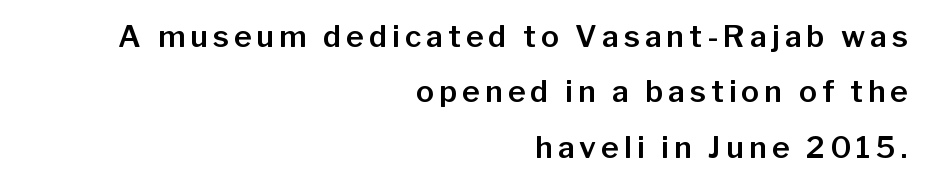
The lettering stays uniformly vertical, giving the passage a roman look. The rendering anchors every line to the right-hand side. To sum up the face: it is a sans, with no serifs. Descenders hang freely into open space. Is this a fixed-width face? No — the glyphs have proportional, varying widths.
